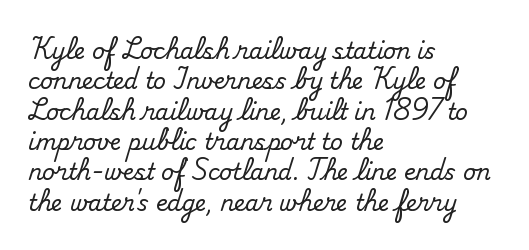
The image shows 22 px text type; set left-aligned, normal line spacing (1.38x), normal letter spacing, not underlined.
